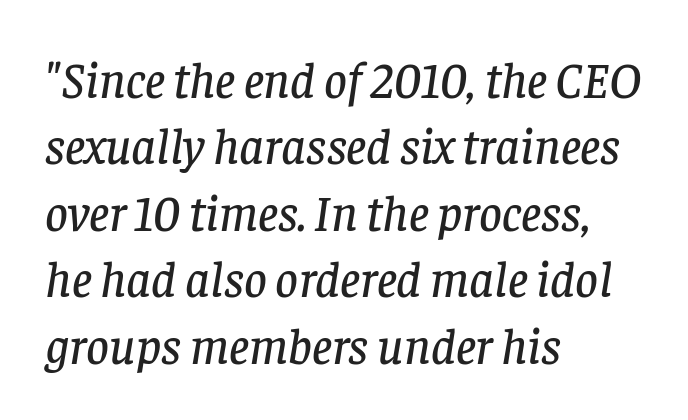
Q: Is the text italic (slanted)? A: Yes, it leans right by about 8 degrees.
Q: Is the typeface a serif or a sans-serif typeface? A: Serif.
Q: Is the text underlined? A: No.
Q: How is the paragraph aligned? A: Left-aligned.
Q: Is the spacing between letters normal or unusually wide? A: Normal.
Q: Is the spacing between lines tight, normal or loose? A: Normal.
Q: Width (condensed, normal, or wide)? A: Normal.
Q: Stroke contrast? A: Low.
Q: x-height? A: Large.
Q: Monospaced? A: No.
